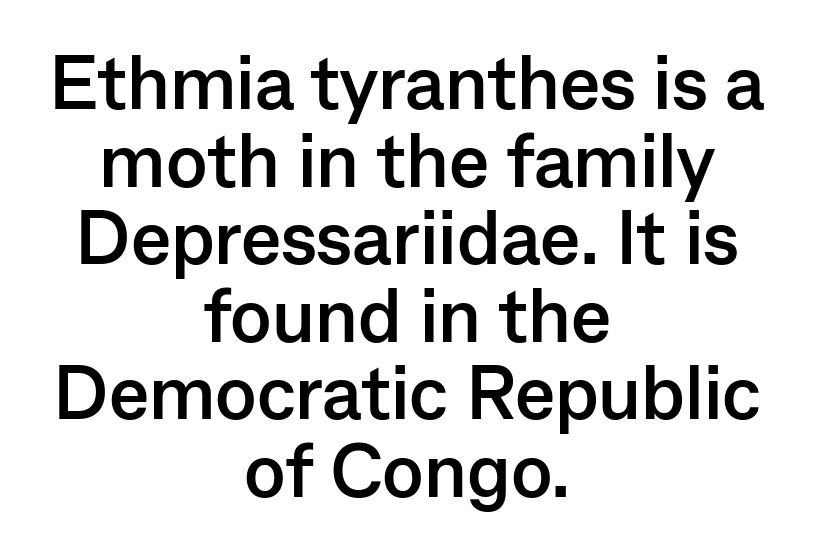
Q: Is the text bold? A: Yes.
Q: Is the text italic (slanted)? A: No, it is upright.
Q: Is the typeface a serif or a sans-serif typeface? A: Sans-serif.
Q: Is the text underlined? A: No.
Q: How is the paragraph aligned? A: Centered.
Q: Is the spacing between letters normal or unusually wide? A: Normal.
Q: Is the spacing between lines tight, normal or loose? A: Tight.
Q: Width (condensed, normal, or wide)? A: Normal.
Q: Stroke contrast? A: Low.
Q: x-height? A: Medium.
Q: Monospaced? A: No.
